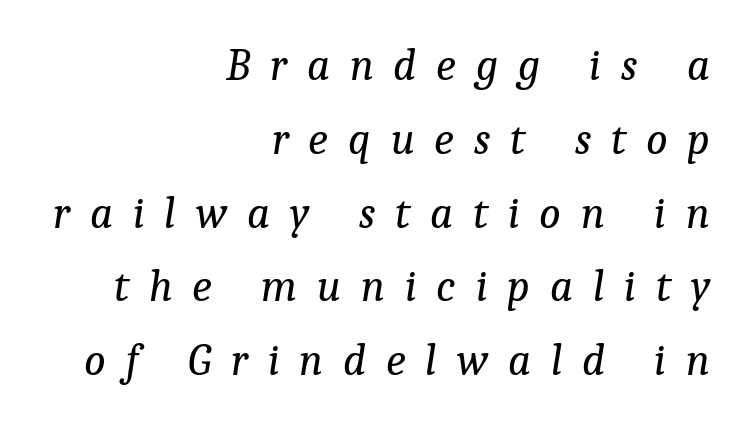
The passage shown leans; its letterforms are oblique. Letterform terminals end in serifs throughout the passage. This reads as an unemphasized weight, regular at the heaviest. The designer left line spacing at the default. The gap between lines stays unmarked.
